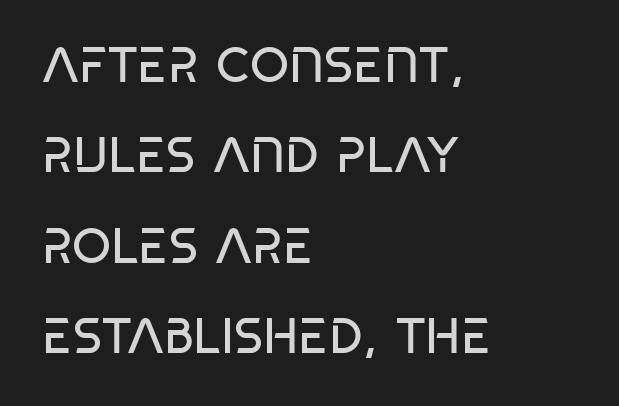
The image shows 50 px regular-weight, condensed sans-serif type, upright; set left-aligned, line spacing 1.81x, normal letter spacing, not underlined; low stroke contrast and a large x-height.
